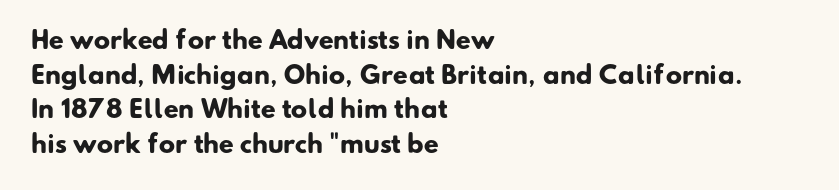
{"bold": "yes", "underline": "no", "align": "left", "line_spacing": "normal", "line_spacing_ratio": 1.44, "letter_spacing": "normal", "letter_spacing_em": 0.0, "glyph_px": 24}
